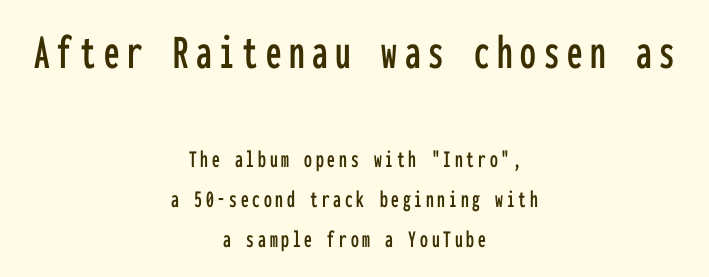
The image shows 50 px condensed sans-serif type, upright, monospaced; set centered, normal line spacing (1.6x), not underlined; the first (top) block is 2.0x larger; low stroke contrast and a medium x-height.
